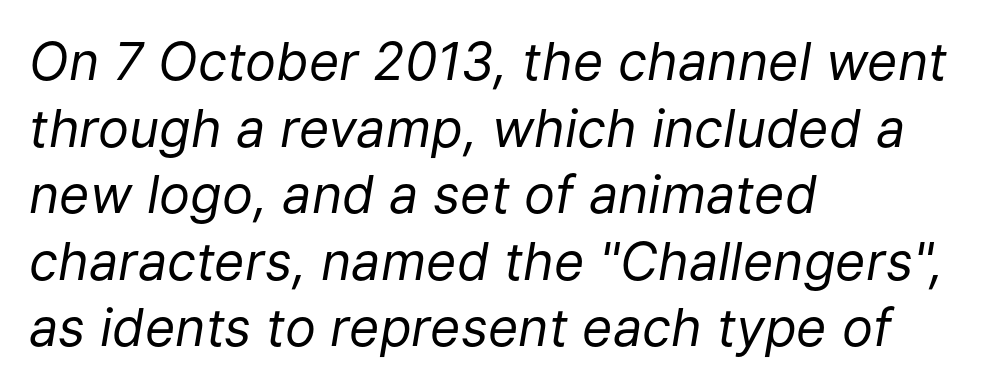
Q: Is the text bold? A: No.
Q: Is the text italic (slanted)? A: Yes, it leans right by about 9 degrees.
Q: Is the text underlined? A: No.
Q: How is the paragraph aligned? A: Left-aligned.
Q: Is the spacing between letters normal or unusually wide? A: Normal.
Q: Is the spacing between lines tight, normal or loose? A: Normal.
Q: Width (condensed, normal, or wide)? A: Normal.
Q: Stroke contrast? A: Low.
Q: x-height? A: Medium.
Q: Monospaced? A: No.
